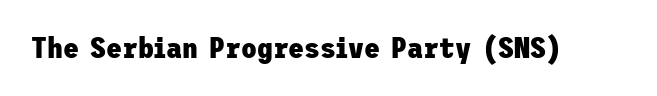
The lettering holds an erect, upright posture throughout. The baseline area is clear. A sans-serif font was chosen for this passage. Strong, thick strokes mark this as bold type. The letters sit at their default tracking, neither squeezed nor spread.
